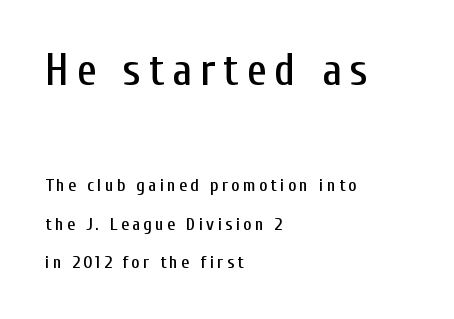
{"serif": "no", "italic": "no", "width": "condensed", "stroke_contrast": "low", "x_height": "medium", "monospaced": "no", "underline": "no", "align": "left", "line_spacing": "loose", "line_spacing_ratio": 2.14, "larger_block": "first", "size_ratio": 2.44, "glyph_px": 44}
